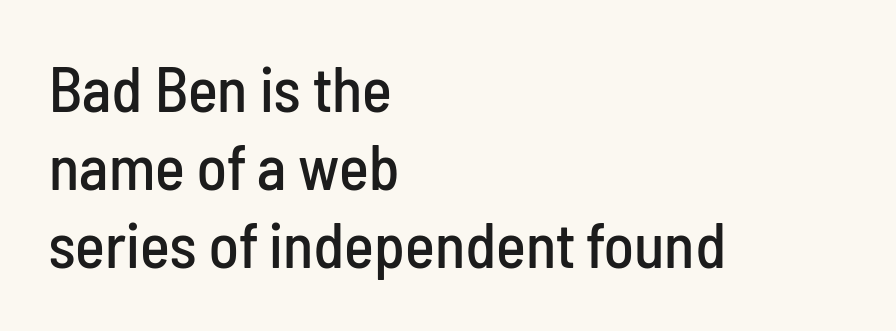
Q: Is the text italic (slanted)? A: No, it is upright.
Q: Is the typeface a serif or a sans-serif typeface? A: Sans-serif.
Q: Is the text underlined? A: No.
Q: How is the paragraph aligned? A: Left-aligned.
Q: Is the spacing between letters normal or unusually wide? A: Normal.
Q: Width (condensed, normal, or wide)? A: Condensed.
Q: Stroke contrast? A: Low.
Q: x-height? A: Medium.
Q: Monospaced? A: No.
